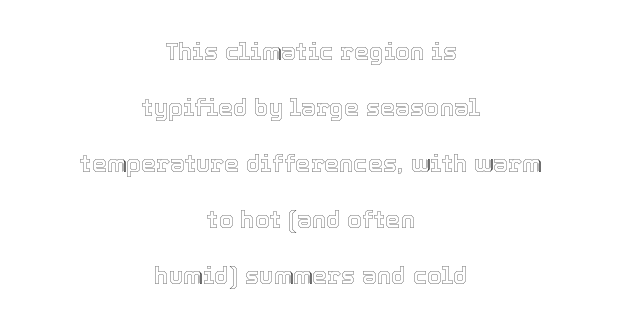
Q: Is the text italic (slanted)? A: No, it is upright.
Q: Is the text underlined? A: No.
Q: How is the paragraph aligned? A: Centered.
Q: Is the spacing between letters normal or unusually wide? A: Normal.
Q: Is the spacing between lines tight, normal or loose? A: Loose.
